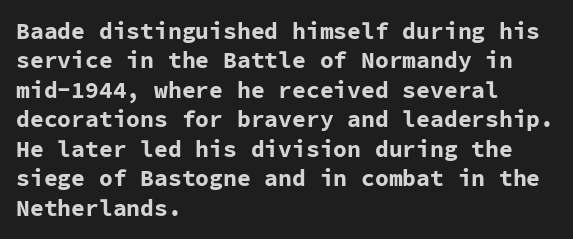
In terms of posture, this sample is upright. Whoever set this chose a conventional vertical rhythm. The space directly below the letters is spotless. A typesetter would call this zero additional tracking.
